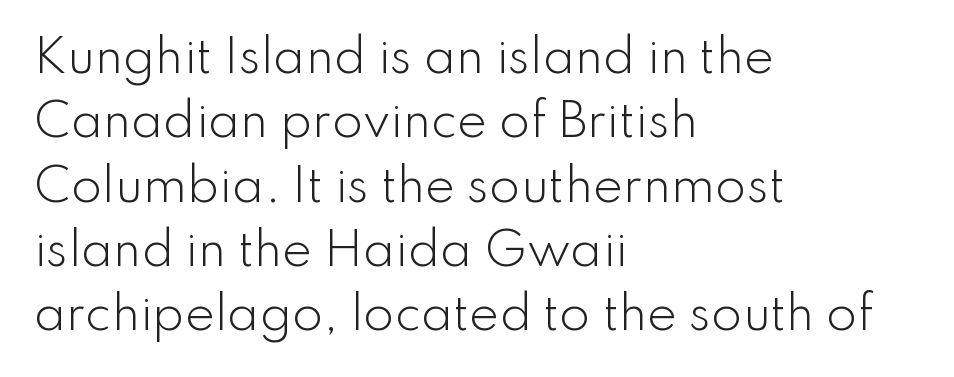
The image shows 45 px light sans-serif type, upright; set left-aligned, normal line spacing (1.43x), normal letter spacing, not underlined; low stroke contrast and a small x-height.
